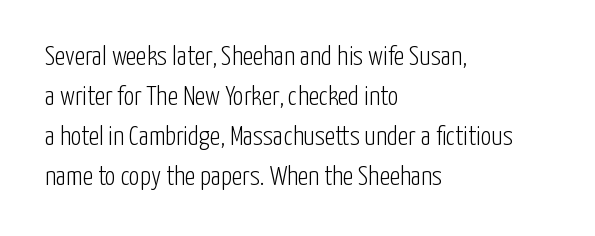
The image shows 27 px text type, upright; set left-aligned, normal line spacing (1.48x), normal letter spacing, not underlined.
